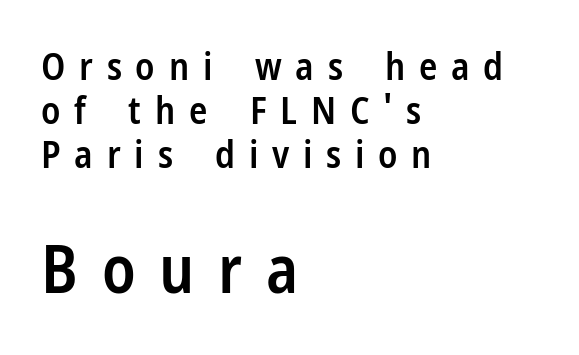
A typesetter would mark this as roman, not italic. The passage shown is typed in a proportional face where columns would drift. Whoever set this made the second block the dominant, larger element. How heavy is the stroke? Medium-heavy — a semibold, shy of bold. Descender tails drop into unmarked territory.
